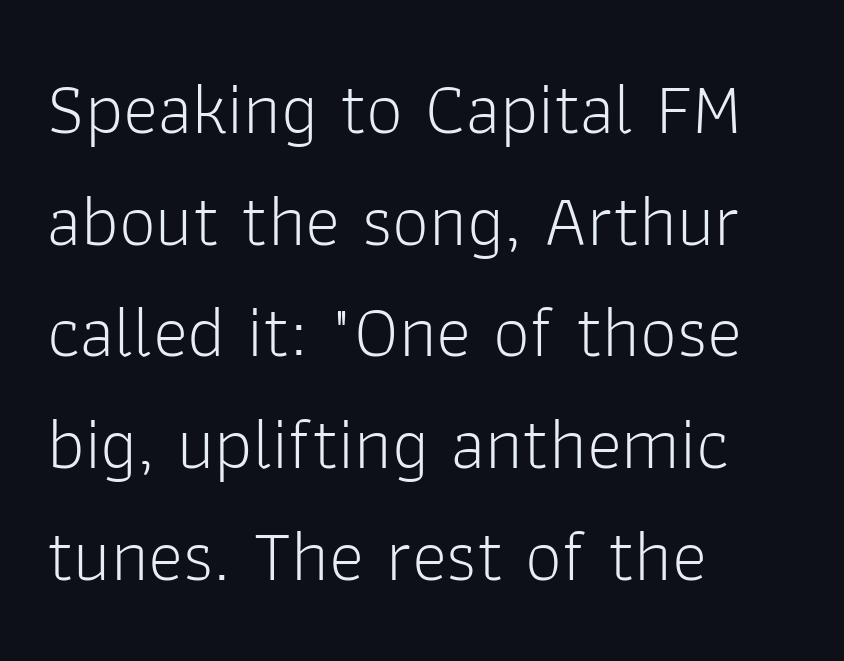
{"serif": "no", "italic": "no", "bold": "no", "weight": "light", "width": "normal", "stroke_contrast": "low", "x_height": "medium", "monospaced": "no", "underline": "no", "align": "left", "line_spacing": "normal", "line_spacing_ratio": 1.51, "letter_spacing": "normal", "letter_spacing_em": 0.0, "glyph_px": 74}
